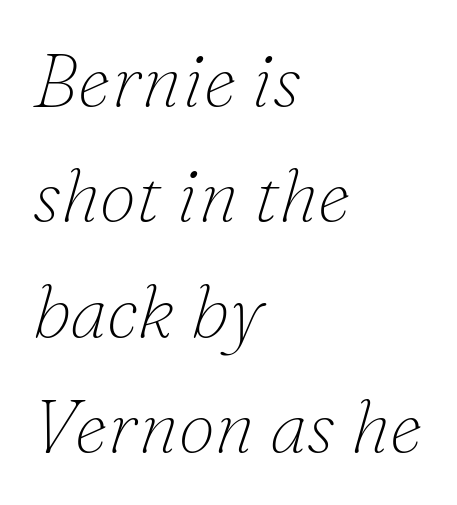
The image shows 74 px thin serif type, italic (leaning right); set left-aligned, normal line spacing (1.56x), normal letter spacing, not underlined; low stroke contrast and a small x-height.
